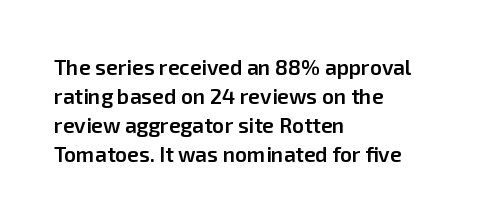
The image shows 21 px text type, upright; set left-aligned, normal line spacing (1.38x), normal letter spacing, not underlined.
